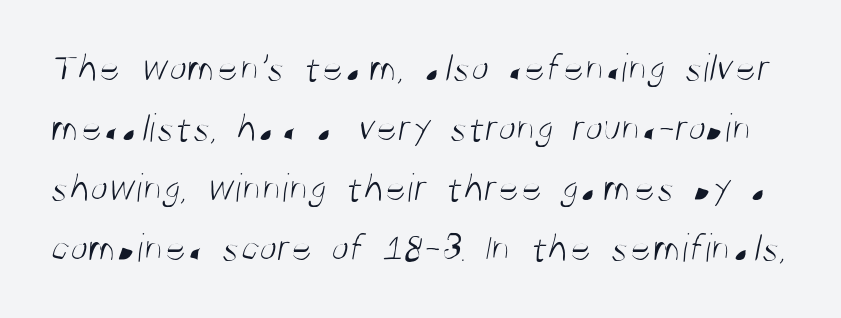
{"serif": "no", "bold": "no", "weight": "light", "width": "condensed", "stroke_contrast": "medium", "x_height": "large", "monospaced": "no", "underline": "no", "line_spacing": "normal", "line_spacing_ratio": 1.46, "letter_spacing": "normal", "letter_spacing_em": 0.0, "glyph_px": 41}
